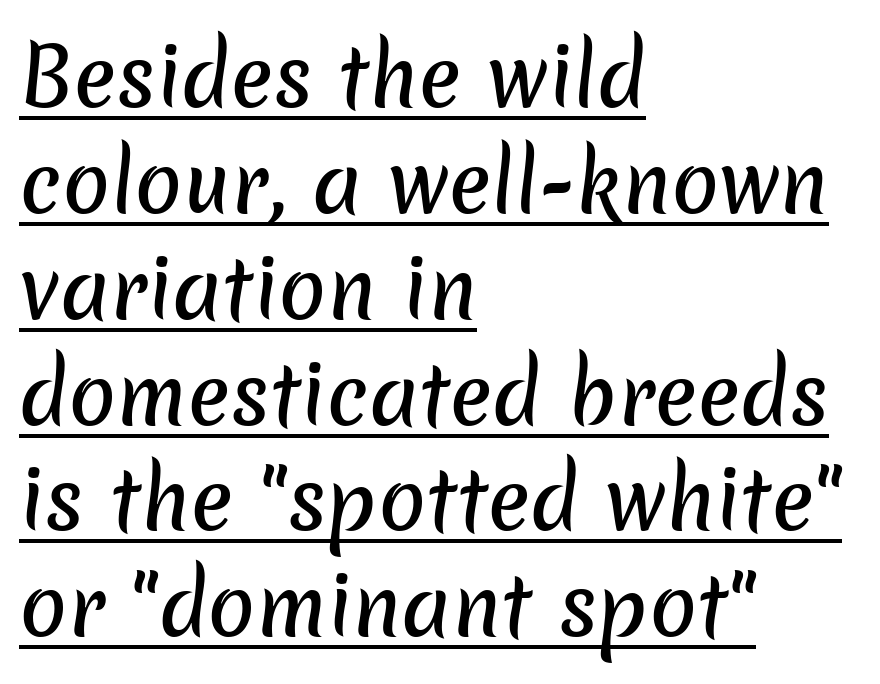
The image shows 79 px sans-serif type; set left-aligned, normal line spacing (1.34x), normal letter spacing, underlined; low stroke contrast and a medium x-height.
